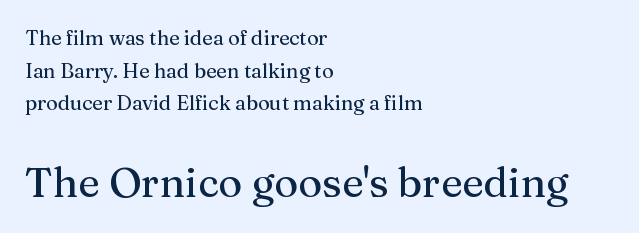
{"serif": "yes", "italic": "no", "width": "normal", "stroke_contrast": "medium", "x_height": "medium", "monospaced": "no", "underline": "no", "align": "left", "line_spacing": "normal", "line_spacing_ratio": 1.63, "letter_spacing": "normal", "letter_spacing_em": 0.0, "larger_block": "second", "size_ratio": 2.05, "glyph_px": 41}
